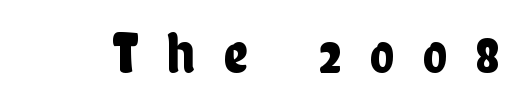
Character widths vary here, with narrow letters taking less room than wide ones. The type sits square on the baseline with zero lean. Unlike a traditional serif, this face leaves its strokes unadorned. The foot of each line stays bare and open.
